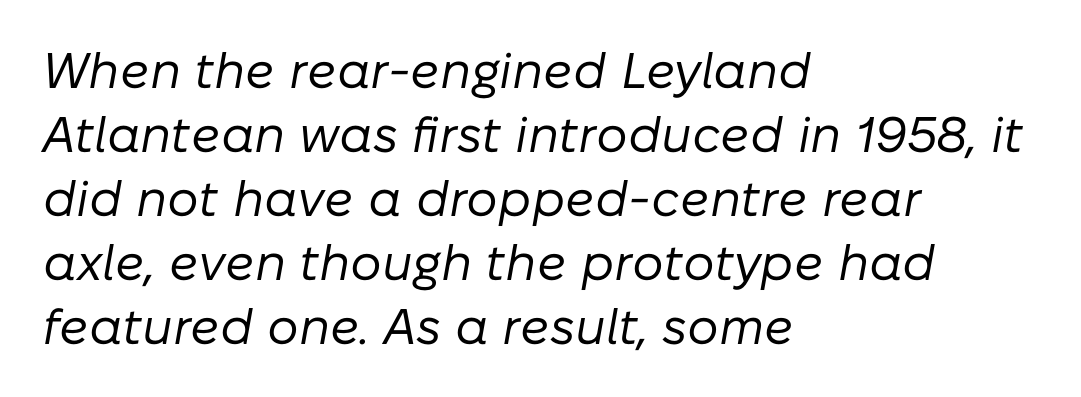
Q: Is the text bold? A: No.
Q: Is the text italic (slanted)? A: Yes, it leans right by about 10 degrees.
Q: Is the text underlined? A: No.
Q: How is the paragraph aligned? A: Left-aligned.
Q: Is the spacing between letters normal or unusually wide? A: Normal.
Q: Is the spacing between lines tight, normal or loose? A: Normal.
Q: Width (condensed, normal, or wide)? A: Normal.
Q: Stroke contrast? A: Low.
Q: x-height? A: Medium.
Q: Monospaced? A: No.
